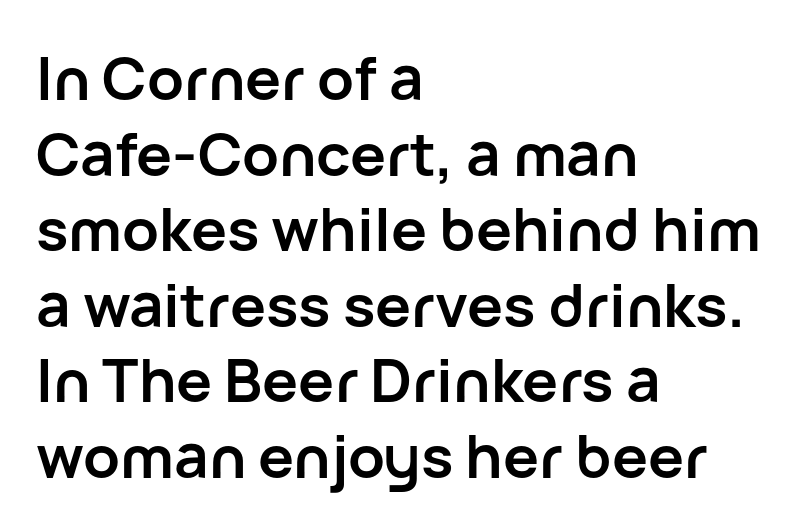
Q: Is the text bold? A: Yes.
Q: Is the text italic (slanted)? A: No, it is upright.
Q: Is the typeface a serif or a sans-serif typeface? A: Sans-serif.
Q: Is the text underlined? A: No.
Q: How is the paragraph aligned? A: Left-aligned.
Q: Is the spacing between letters normal or unusually wide? A: Normal.
Q: Is the spacing between lines tight, normal or loose? A: Normal.
Q: Width (condensed, normal, or wide)? A: Normal.
Q: Stroke contrast? A: Low.
Q: x-height? A: Medium.
Q: Monospaced? A: No.
